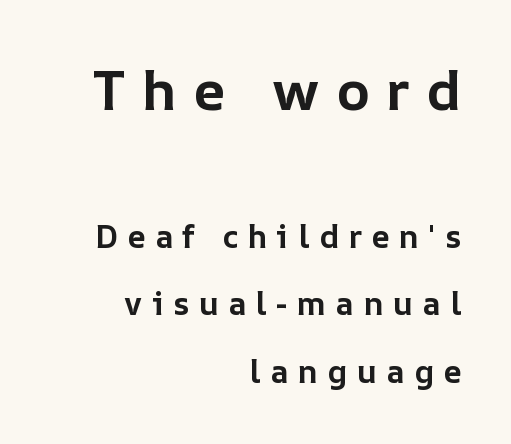
{"italic": "no", "bold": "yes", "weight": "bold", "width": "normal", "stroke_contrast": "low", "x_height": "medium", "monospaced": "no", "underline": "no", "align": "right", "line_spacing": "loose", "line_spacing_ratio": 2.12, "letter_spacing": "wide", "letter_spacing_em": 0.29, "larger_block": "first", "size_ratio": 1.75, "glyph_px": 56}
